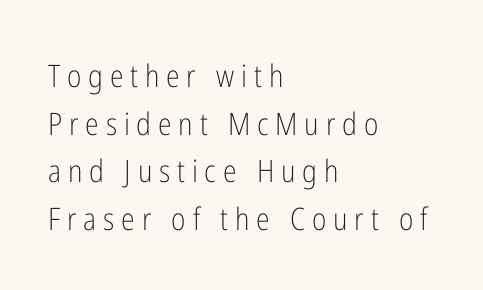
Q: Is the text bold? A: No.
Q: Is the text italic (slanted)? A: No, it is upright.
Q: Is the typeface a serif or a sans-serif typeface? A: Sans-serif.
Q: Is the text underlined? A: No.
Q: How is the paragraph aligned? A: Left-aligned.
Q: Is the spacing between letters normal or unusually wide? A: Unusually wide.
Q: Is the spacing between lines tight, normal or loose? A: Normal.
Q: Width (condensed, normal, or wide)? A: Condensed.
Q: Stroke contrast? A: Low.
Q: x-height? A: Medium.
Q: Monospaced? A: No.
